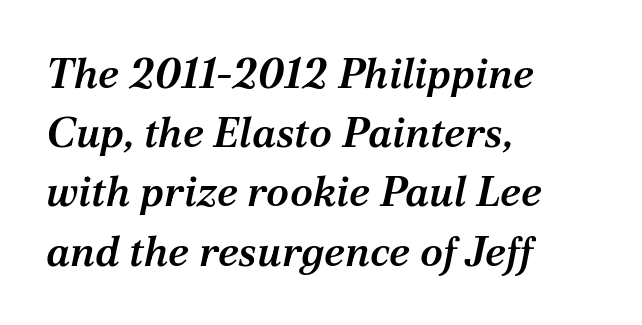
{"serif": "yes", "italic": "yes", "lean": "right", "slant_degrees": 12, "bold": "semi", "weight": "semibold", "width": "normal", "stroke_contrast": "medium", "x_height": "medium", "monospaced": "no", "underline": "no", "align": "left", "line_spacing": "normal", "line_spacing_ratio": 1.41, "letter_spacing": "normal", "letter_spacing_em": 0.0, "glyph_px": 42}
